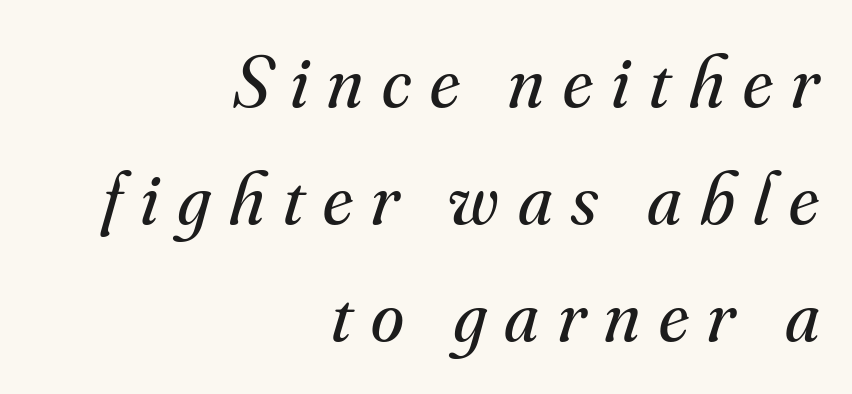
Q: Is the text bold? A: No.
Q: Is the text italic (slanted)? A: Yes, it leans right by about 16 degrees.
Q: Is the typeface a serif or a sans-serif typeface? A: Serif.
Q: Is the text underlined? A: No.
Q: How is the paragraph aligned? A: Right-aligned.
Q: Is the spacing between letters normal or unusually wide? A: Unusually wide.
Q: Is the spacing between lines tight, normal or loose? A: Normal.
Q: Width (condensed, normal, or wide)? A: Normal.
Q: Stroke contrast? A: Medium.
Q: x-height? A: Small.
Q: Monospaced? A: No.
